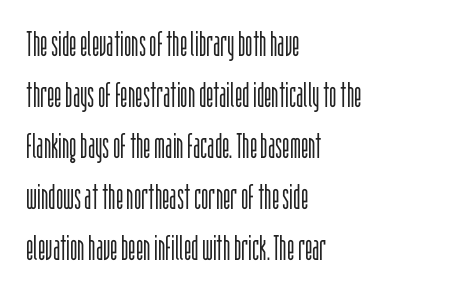
The image shows 35 px light, condensed sans-serif type, upright; set left-aligned, normal line spacing (1.46x), normal letter spacing, not underlined; low stroke contrast and a large x-height.
